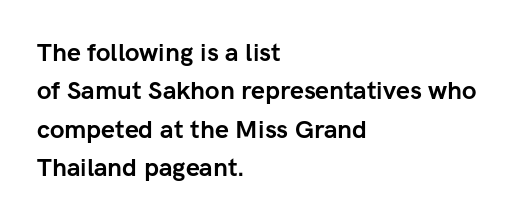
Q: Is the text bold? A: Yes.
Q: Is the text italic (slanted)? A: No, it is upright.
Q: Is the text underlined? A: No.
Q: How is the paragraph aligned? A: Left-aligned.
Q: Is the spacing between letters normal or unusually wide? A: Normal.
Q: Is the spacing between lines tight, normal or loose? A: Normal.
